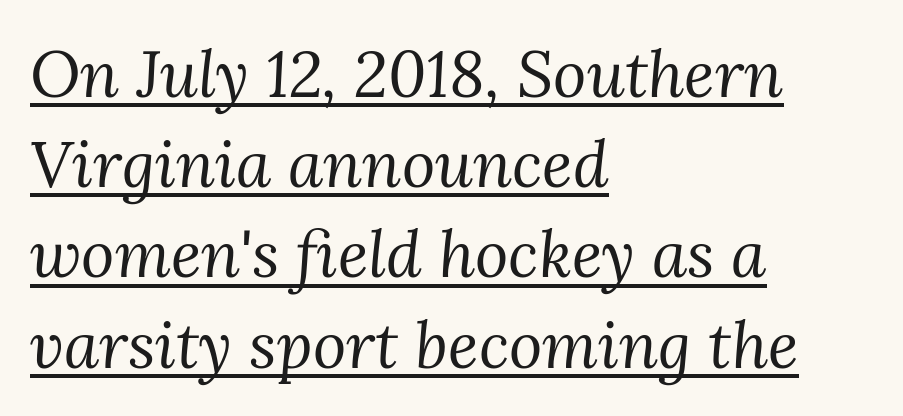
Stroke thickness stays within the range of a standard reading face or lighter. You could not count columns in this text — the font is proportionally spaced. Like a heading marked for emphasis, these lines bear an underscore. Is this a sans? No — the strokes have serifs. What stands out about the letter spacing? Nothing — it is the standard amount.
